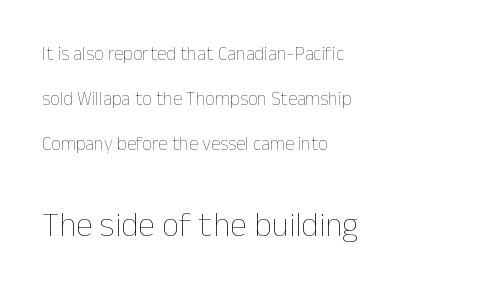
The image shows 34 px thin type, upright; set left-aligned, loose line spacing (2.38x), normal letter spacing, not underlined; the second (bottom) block is 1.79x larger; low stroke contrast and a medium x-height.
